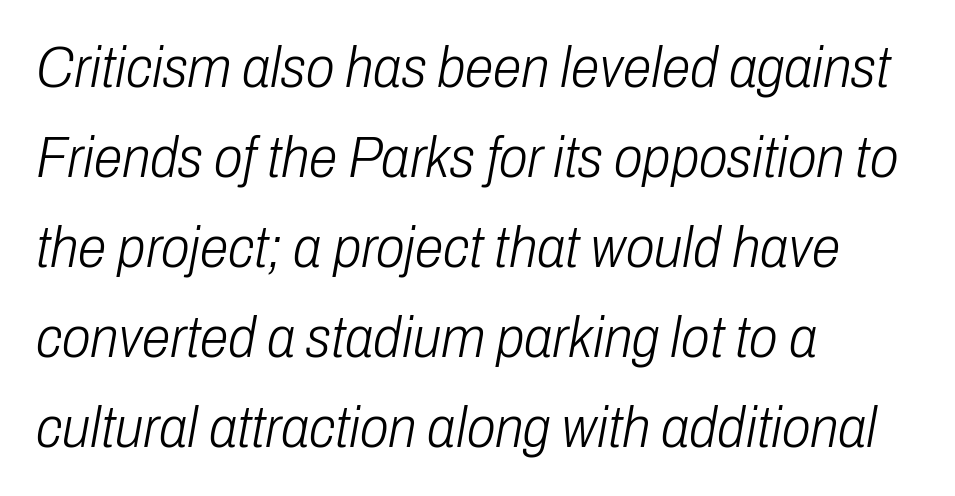
Q: Is the text bold? A: No.
Q: Is the text italic (slanted)? A: Yes, it leans right by about 10 degrees.
Q: Is the text underlined? A: No.
Q: How is the paragraph aligned? A: Left-aligned.
Q: Is the spacing between letters normal or unusually wide? A: Normal.
Q: Is the spacing between lines tight, normal or loose? A: Normal.
Q: Width (condensed, normal, or wide)? A: Condensed.
Q: Stroke contrast? A: Low.
Q: x-height? A: Medium.
Q: Monospaced? A: No.
